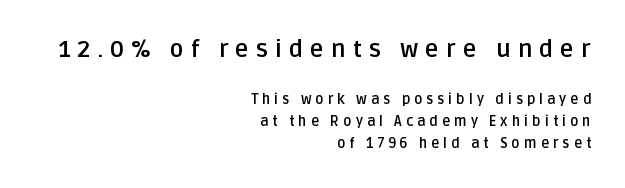
Q: Is the text bold? A: Yes.
Q: Is the text italic (slanted)? A: No, it is upright.
Q: Is the text underlined? A: No.
Q: How is the paragraph aligned? A: Right-aligned.
Q: Is the spacing between letters normal or unusually wide? A: Unusually wide.
Q: Is the spacing between lines tight, normal or loose? A: Normal.
Q: Which block of text is set in a larger size, the first (top) or the second (bottom)? A: The first (top) one.
